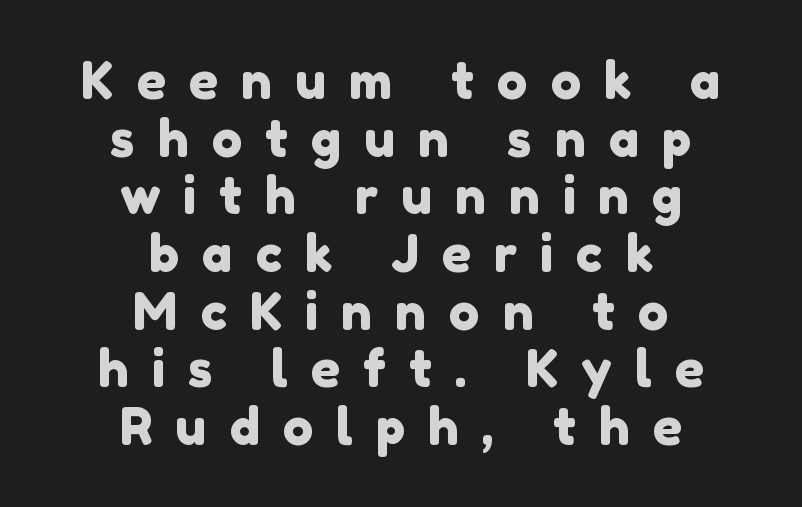
The image shows 51 px sans-serif type; set centered, tight line spacing (1.13x), unusually wide letter spacing (+0.45 em), not underlined; a medium x-height.
